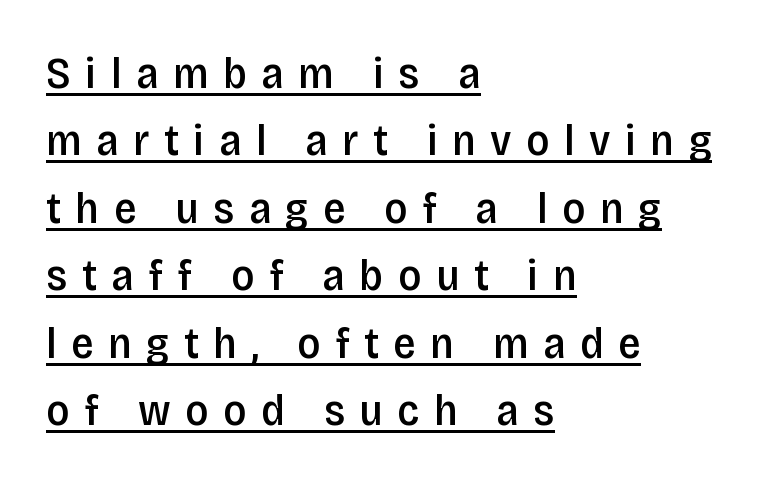
Here the designer chose a conventional face with non-uniform glyph widths. Look at the tracking — it's clearly loosened, letters drifting apart. Students, this is semibold: more ink than regular, less than bold. Posture: straight, roman, zero tilt. Normally led — the rows are evenly, conventionally spaced.
